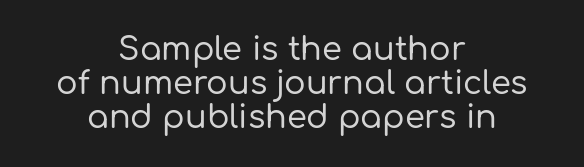
The image shows 32 px sans-serif type, upright; set centered, tight line spacing (1.06x), normal letter spacing, not underlined; low stroke contrast and a medium x-height.
